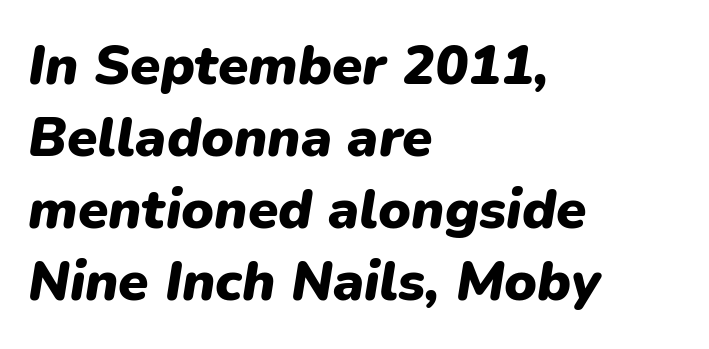
The image shows 55 px heavy type, italic (leaning right); set left-aligned, normal line spacing (1.31x), normal letter spacing, not underlined; low stroke contrast and a medium x-height.
